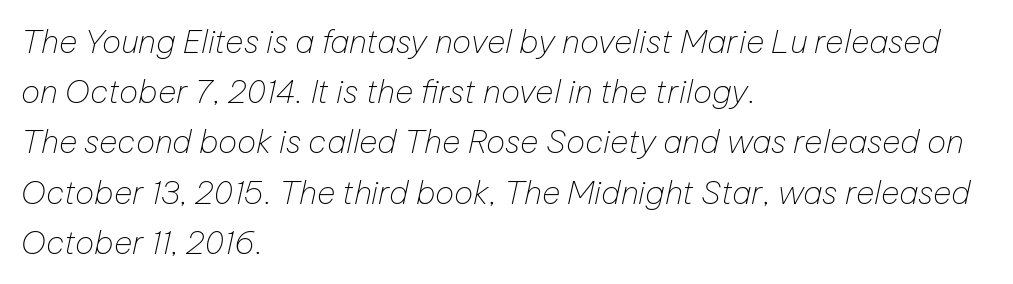
{"italic": "yes", "lean": "right", "slant_degrees": 12, "bold": "no", "weight": "thin", "width": "normal", "stroke_contrast": "low", "x_height": "medium", "monospaced": "no", "underline": "no", "align": "left", "line_spacing": "normal", "line_spacing_ratio": 1.57, "letter_spacing": "normal", "letter_spacing_em": 0.0, "glyph_px": 32}
